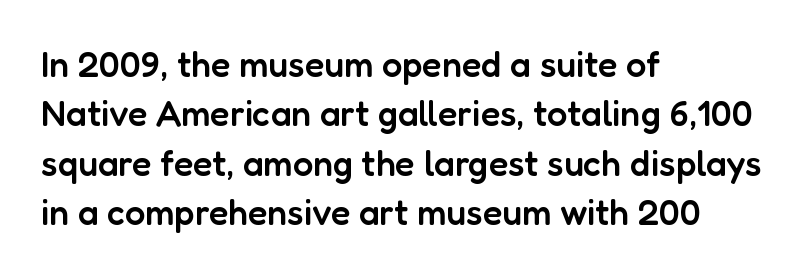
Q: Is the text bold? A: Semi-bold.
Q: Is the text italic (slanted)? A: No, it is upright.
Q: Is the typeface a serif or a sans-serif typeface? A: Sans-serif.
Q: Is the text underlined? A: No.
Q: How is the paragraph aligned? A: Left-aligned.
Q: Is the spacing between letters normal or unusually wide? A: Normal.
Q: Is the spacing between lines tight, normal or loose? A: Normal.
Q: Width (condensed, normal, or wide)? A: Normal.
Q: Stroke contrast? A: Low.
Q: x-height? A: Medium.
Q: Monospaced? A: No.
